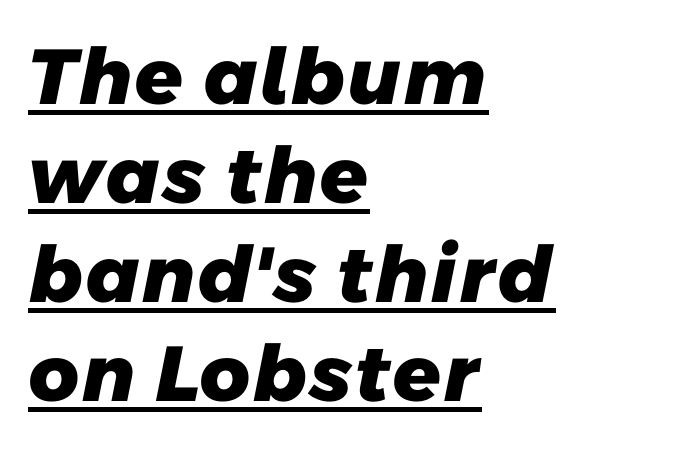
{"serif": "no", "bold": "yes", "weight": "heavy", "width": "normal", "stroke_contrast": "low", "x_height": "medium", "monospaced": "no", "underline": "yes", "align": "left", "line_spacing": "normal", "line_spacing_ratio": 1.27, "letter_spacing": "normal", "letter_spacing_em": 0.0, "glyph_px": 78}
